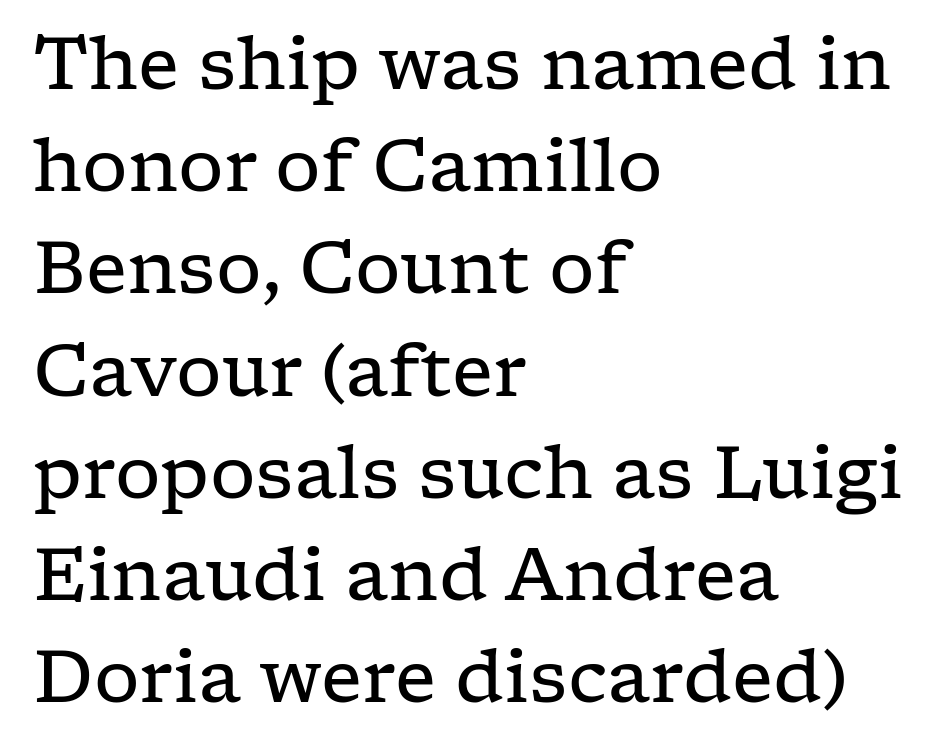
{"serif": "yes", "italic": "no", "bold": "no", "weight": "regular", "width": "wide", "stroke_contrast": "low", "x_height": "medium", "monospaced": "no", "underline": "no", "align": "left", "line_spacing": "normal", "line_spacing_ratio": 1.42, "letter_spacing": "normal", "letter_spacing_em": 0.0, "glyph_px": 72}
